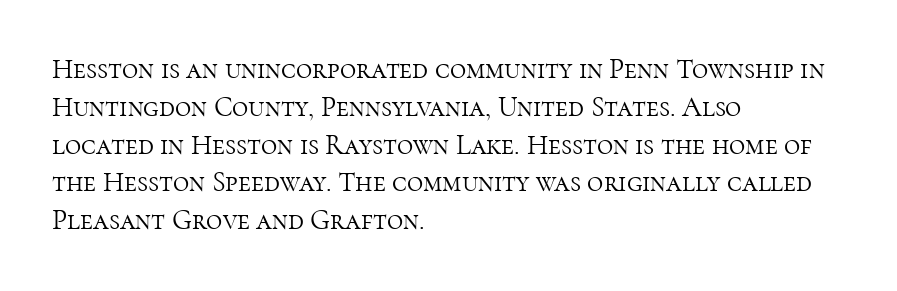
Q: Is the text bold? A: No.
Q: Is the text italic (slanted)? A: No, it is upright.
Q: Is the typeface a serif or a sans-serif typeface? A: Serif.
Q: Is the text underlined? A: No.
Q: How is the paragraph aligned? A: Left-aligned.
Q: Is the spacing between letters normal or unusually wide? A: Normal.
Q: Is the spacing between lines tight, normal or loose? A: Normal.
Q: Width (condensed, normal, or wide)? A: Normal.
Q: Stroke contrast? A: High.
Q: x-height? A: Medium.
Q: Monospaced? A: No.
